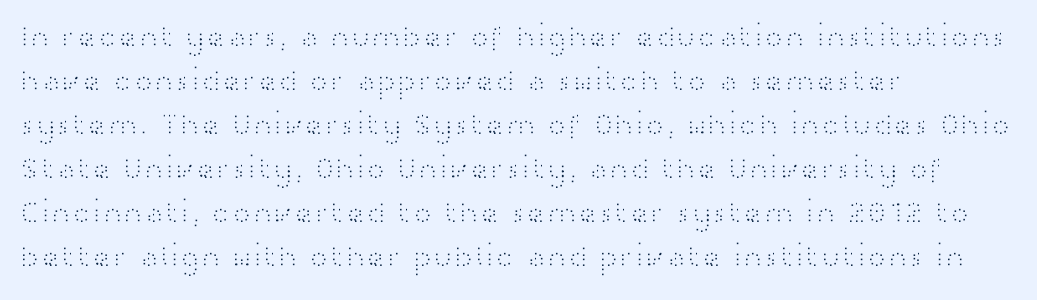
The image shows 31 px light, wide sans-serif type, upright; set left-aligned, normal line spacing (1.42x), normal letter spacing, not underlined; high stroke contrast and a medium x-height.
